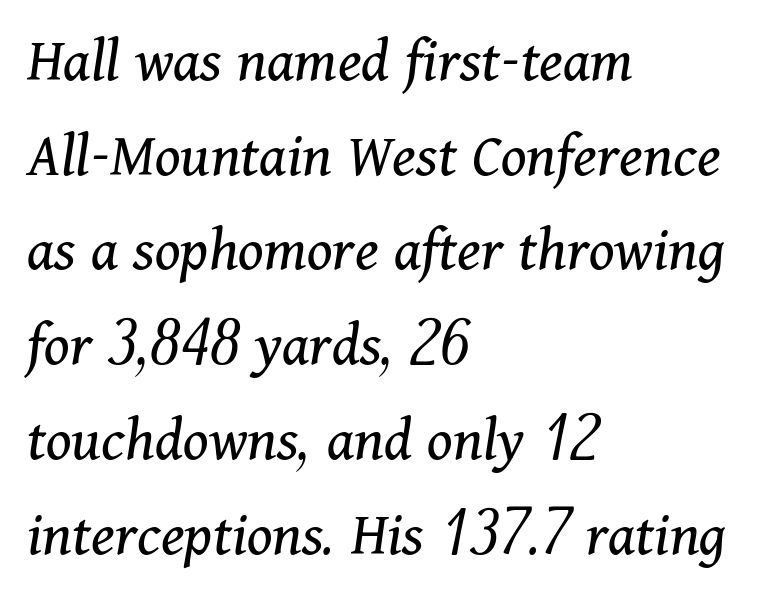
The image shows 64 px regular-weight serif type, italic (leaning right); set left-aligned, normal line spacing (1.48x), normal letter spacing, not underlined; medium stroke contrast and a medium x-height.
